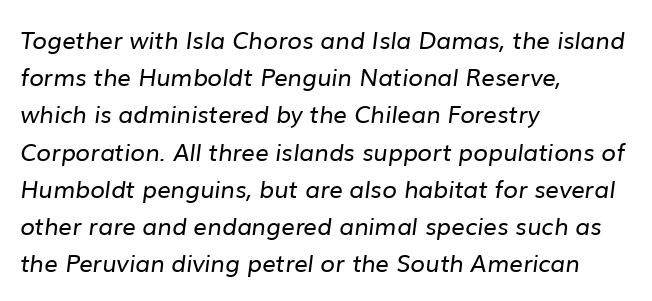
Q: Is the text bold? A: No.
Q: Is the text underlined? A: No.
Q: How is the paragraph aligned? A: Left-aligned.
Q: Is the spacing between letters normal or unusually wide? A: Normal.
Q: Is the spacing between lines tight, normal or loose? A: Normal.
